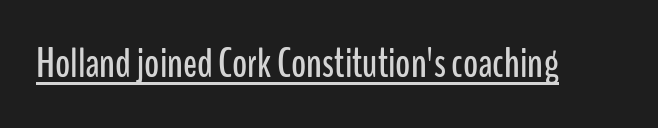
{"serif": "no", "italic": "no", "width": "condensed", "stroke_contrast": "low", "x_height": "medium", "monospaced": "no", "underline": "yes", "letter_spacing": "normal", "letter_spacing_em": 0.0, "glyph_px": 41}
